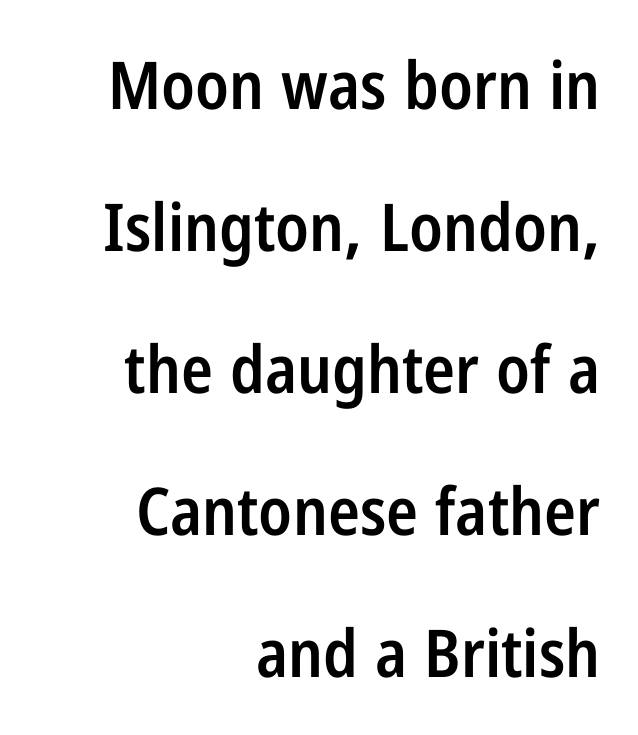
Q: Is the text bold? A: Semi-bold.
Q: Is the text italic (slanted)? A: No, it is upright.
Q: Is the typeface a serif or a sans-serif typeface? A: Sans-serif.
Q: Is the text underlined? A: No.
Q: How is the paragraph aligned? A: Right-aligned.
Q: Is the spacing between letters normal or unusually wide? A: Normal.
Q: Is the spacing between lines tight, normal or loose? A: Loose.
Q: Width (condensed, normal, or wide)? A: Condensed.
Q: Stroke contrast? A: Low.
Q: x-height? A: Medium.
Q: Monospaced? A: No.
